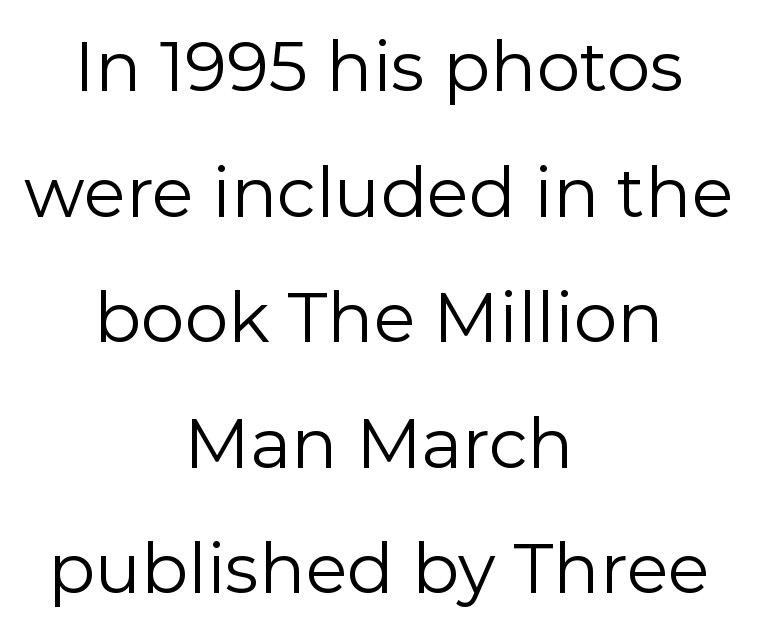
Q: Is the text bold? A: No.
Q: Is the text italic (slanted)? A: No, it is upright.
Q: Is the typeface a serif or a sans-serif typeface? A: Sans-serif.
Q: Is the text underlined? A: No.
Q: How is the paragraph aligned? A: Centered.
Q: Is the spacing between letters normal or unusually wide? A: Normal.
Q: Width (condensed, normal, or wide)? A: Normal.
Q: Stroke contrast? A: Low.
Q: x-height? A: Medium.
Q: Monospaced? A: No.
